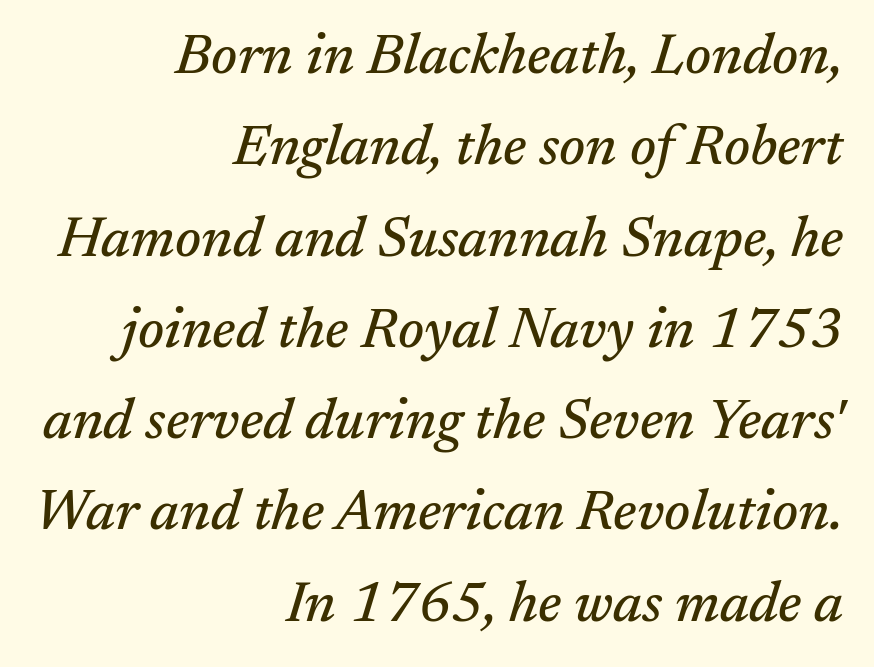
The image shows 56 px serif type, italic (leaning right); set right-aligned, normal line spacing (1.63x), normal letter spacing, not underlined; medium stroke contrast and a medium x-height.
